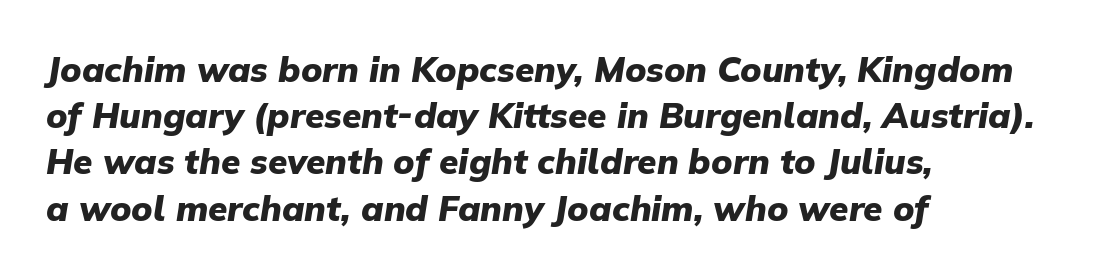
{"italic": "yes", "lean": "right", "slant_degrees": 9, "bold": "yes", "weight": "heavy", "width": "normal", "stroke_contrast": "low", "x_height": "medium", "monospaced": "no", "underline": "no", "align": "left", "line_spacing": "normal", "line_spacing_ratio": 1.32, "letter_spacing": "normal", "letter_spacing_em": 0.0, "glyph_px": 35}
